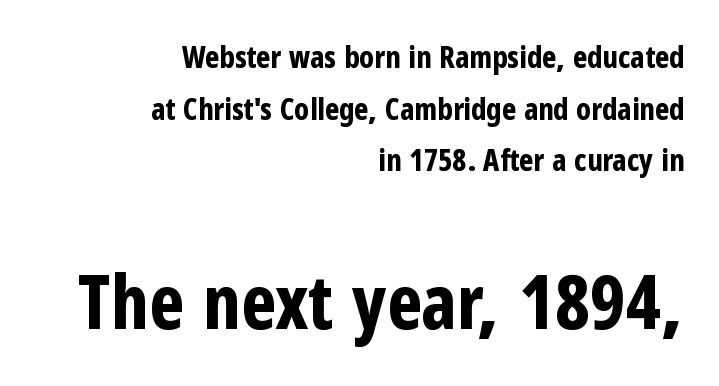
The image shows 74 px bold, condensed sans-serif type, upright; set right-aligned, line spacing 1.72x, normal letter spacing, not underlined; the second (bottom) block is 2.47x larger; low stroke contrast and a medium x-height.
